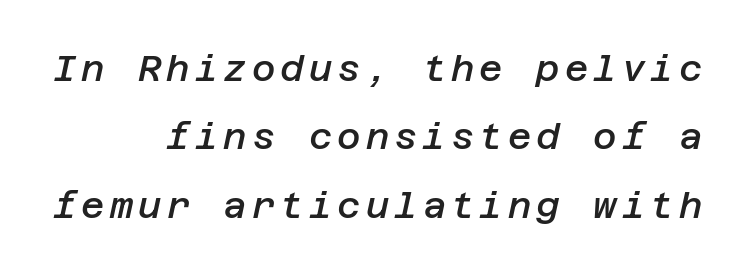
{"italic": "yes", "lean": "right", "slant_degrees": 12, "bold": "semi", "weight": "semibold", "width": "normal", "stroke_contrast": "low", "x_height": "large", "underline": "no", "align": "right", "line_spacing": "loose", "line_spacing_ratio": 1.9, "glyph_px": 36}
